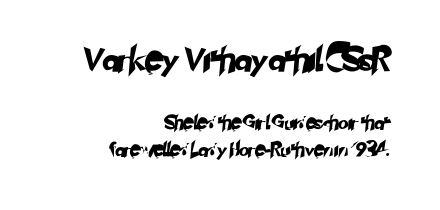
The image shows 24 px text type; set right-aligned, loose line spacing (1.93x), normal letter spacing, not underlined; the first (top) block is 1.71x larger.
